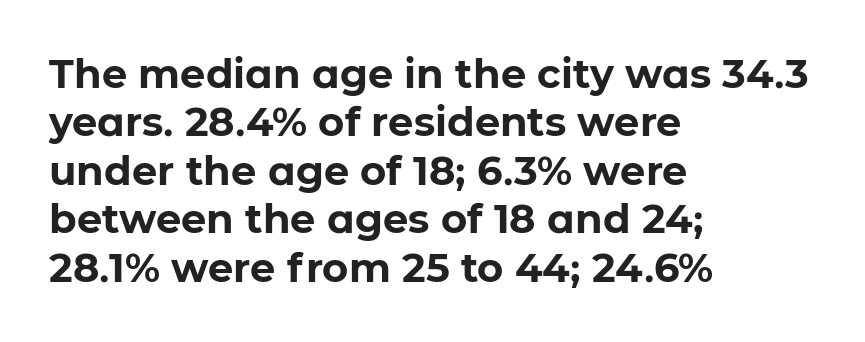
The image shows 40 px bold sans-serif type, upright; set left-aligned, line spacing 1.21x, normal letter spacing, not underlined; low stroke contrast and a medium x-height.
